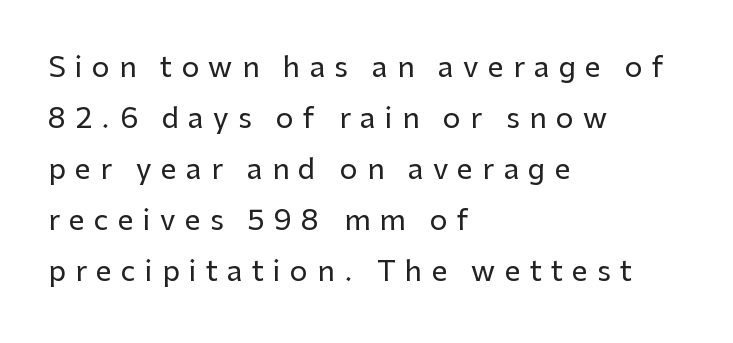
Q: Is the text italic (slanted)? A: No, it is upright.
Q: Is the typeface a serif or a sans-serif typeface? A: Sans-serif.
Q: Is the text underlined? A: No.
Q: How is the paragraph aligned? A: Left-aligned.
Q: Is the spacing between letters normal or unusually wide? A: Unusually wide.
Q: Width (condensed, normal, or wide)? A: Normal.
Q: Stroke contrast? A: Low.
Q: x-height? A: Medium.
Q: Monospaced? A: No.
